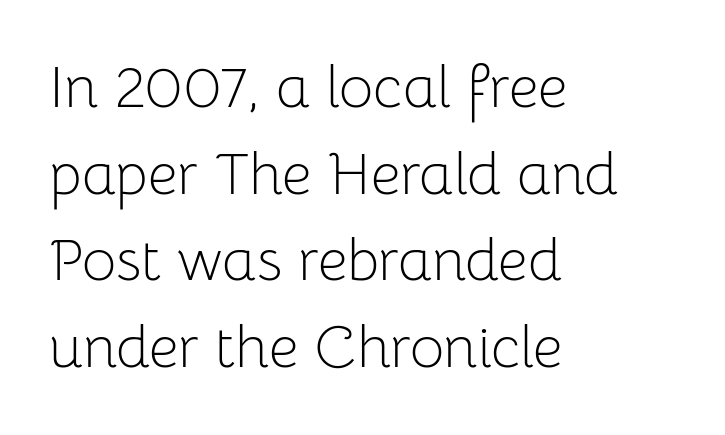
The image shows 59 px light sans-serif type, upright; set left-aligned, normal line spacing (1.47x), normal letter spacing, not underlined; low stroke contrast and a medium x-height.
